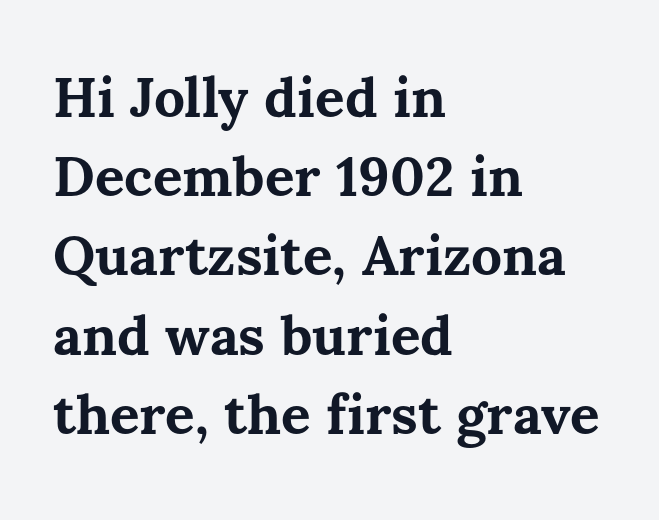
Each letter keeps its own natural width here, so spacing adapts to shape. Set as a true bold cut, around the 700 mark. Regular leading. Which margin do the lines hug? The left one — the right edge is uneven. Caption: standard tracking, unaltered. Letters rest on an invisible, unmarked baseline.
